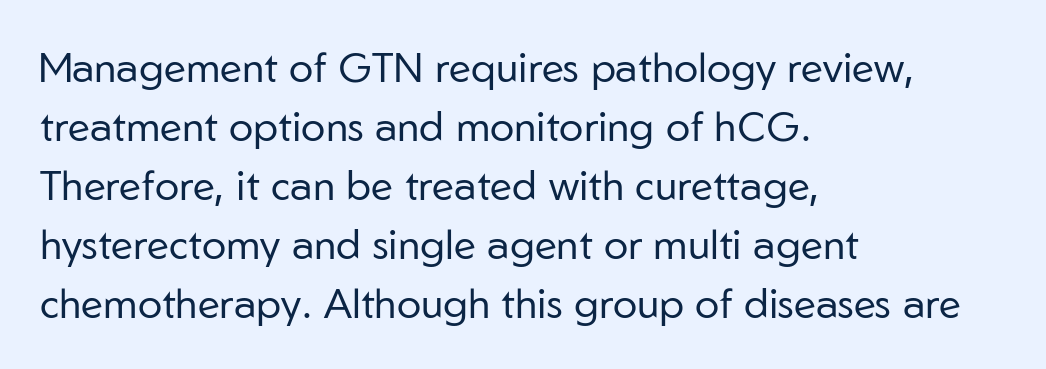
{"serif": "no", "italic": "no", "bold": "no", "weight": "regular", "width": "normal", "stroke_contrast": "low", "x_height": "medium", "monospaced": "no", "underline": "no", "align": "left", "line_spacing": "normal", "line_spacing_ratio": 1.44, "letter_spacing": "normal", "letter_spacing_em": 0.0, "glyph_px": 41}
